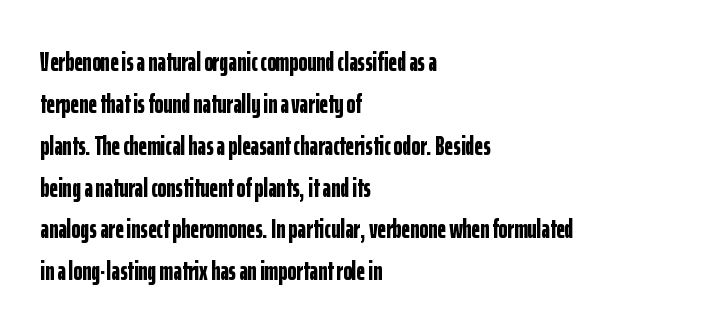
Q: Is the text bold? A: Yes.
Q: Is the text italic (slanted)? A: No, it is upright.
Q: Is the text underlined? A: No.
Q: How is the paragraph aligned? A: Left-aligned.
Q: Is the spacing between letters normal or unusually wide? A: Normal.
Q: Is the spacing between lines tight, normal or loose? A: Normal.
